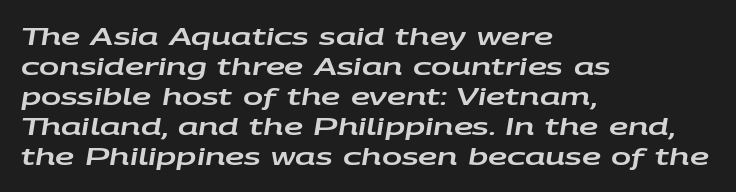
Q: Is the text italic (slanted)? A: Yes, it leans right by about 9 degrees.
Q: Is the text underlined? A: No.
Q: How is the paragraph aligned? A: Left-aligned.
Q: Is the spacing between letters normal or unusually wide? A: Normal.
Q: Is the spacing between lines tight, normal or loose? A: Normal.
